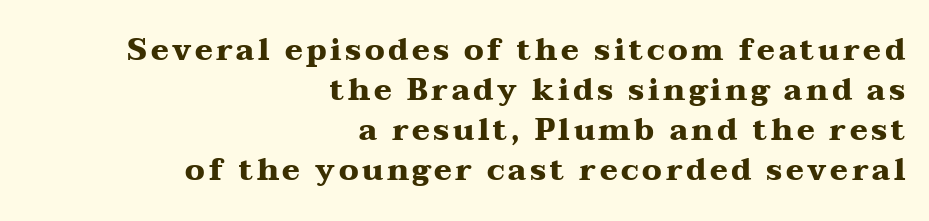
Ordinary non-slanted type is in use. Normally led — the rows are evenly, conventionally spaced. What kind of face is this? One with serifs. This sample has the flowing, uneven cadence of proportional lettering. The passage is arranged like a letterhead date or caption credit — flush right. The sample has been set heavy, in full bold.
